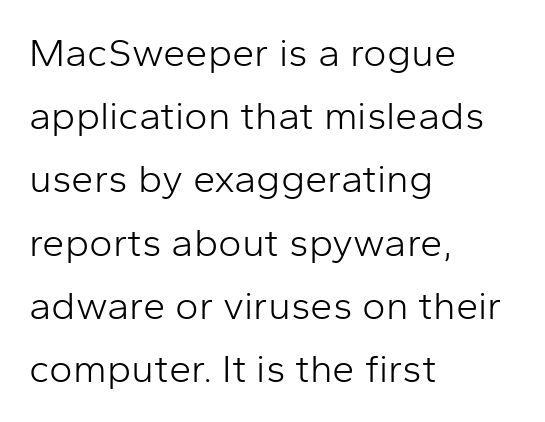
Leading: standard. Caption: standard tracking, unaltered. No letter is thick-stroked: the sample isn't bold. Nothing sits at the stroke ends, so this counts as sans-serif. Every character sits straight up, as roman type does. The passage is arranged the way most books set body copy — flush left.
